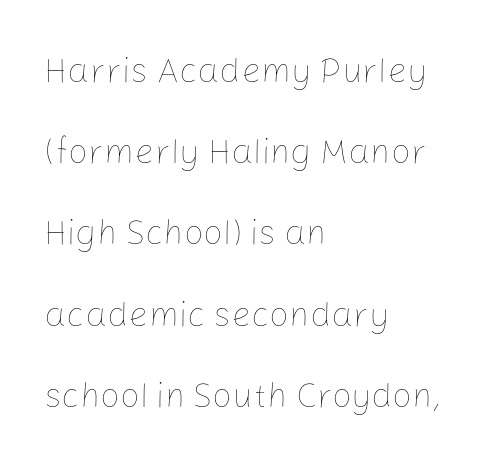
The image shows 35 px thin type, upright; set left-aligned, loose line spacing (2.32x), normal letter spacing, not underlined; low stroke contrast and a medium x-height.
